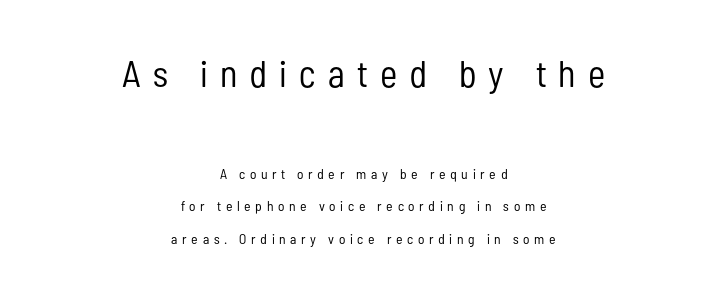
Is the letter spacing exaggerated? Yes — the characters are pushed far apart. One glance says open: line gaps are wider than usual. The zone under the glyphs is completely vacant. The passage is arranged like a title page — every line centered. Italic? Not at all — the glyphs are vertical. The passage shown begins with its larger block and ends with its smaller one.
